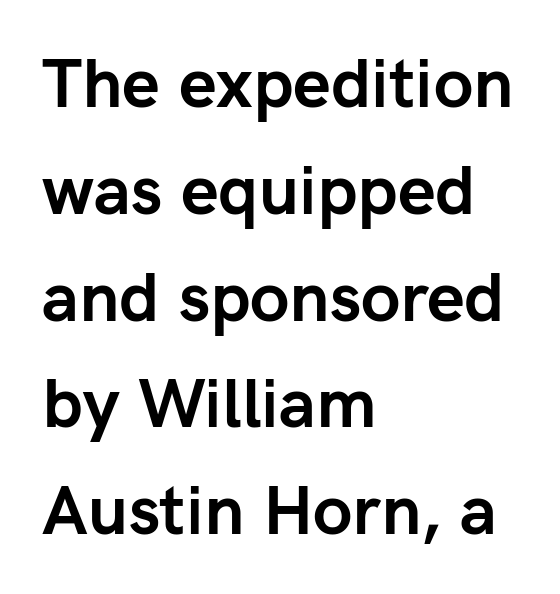
{"serif": "no", "italic": "no", "bold": "yes", "weight": "semibold", "width": "normal", "stroke_contrast": "low", "x_height": "medium", "monospaced": "no", "underline": "no", "align": "left", "line_spacing": "normal", "line_spacing_ratio": 1.57, "letter_spacing": "normal", "letter_spacing_em": 0.0, "glyph_px": 68}
